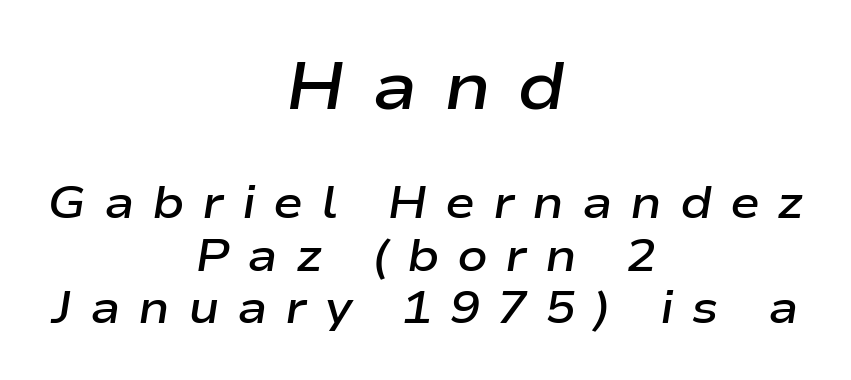
{"italic": "yes", "lean": "right", "slant_degrees": 9, "bold": "semi", "weight": "semibold", "width": "wide", "stroke_contrast": "low", "x_height": "medium", "monospaced": "no", "underline": "no", "align": "center", "line_spacing_ratio": 1.16, "letter_spacing": "wide", "letter_spacing_em": 0.39, "larger_block": "first", "size_ratio": 1.49, "glyph_px": 67}
